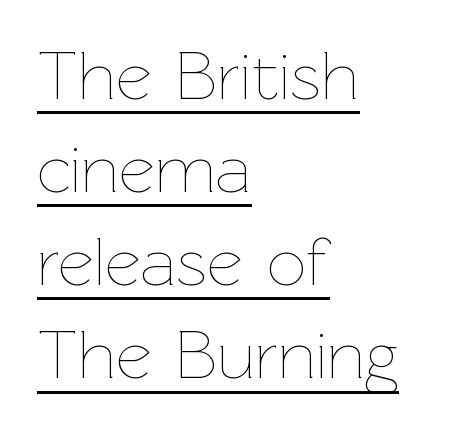
{"italic": "no", "bold": "no", "weight": "thin", "width": "normal", "stroke_contrast": "low", "x_height": "medium", "monospaced": "no", "underline": "yes", "align": "left", "line_spacing": "normal", "line_spacing_ratio": 1.35, "letter_spacing": "normal", "letter_spacing_em": 0.0, "glyph_px": 69}
